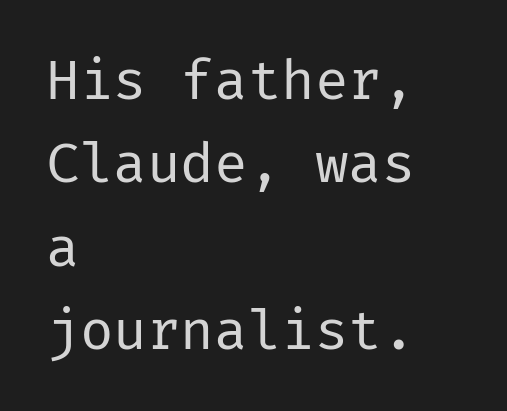
These lines were composed using upright roman letters. Note: no serifs on the glyphs. Standard letterfit; no display-style spreading of the glyphs. The lines are quadded left. Honestly, the row spacing looks completely unremarkable. Any mark beneath the type? The region is blank.
